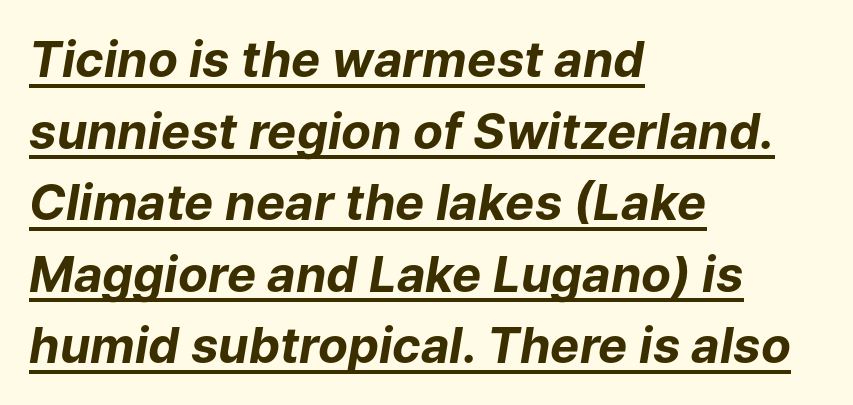
The passage shown has conventional tracking throughout. Horizontally, the lines are justified to the leading edge only. Summary of vertical rhythm: regular, with standard interline spacing. Summary of weight: heavy, a full bold. Does the lettering tilt? It does — this is italic.
